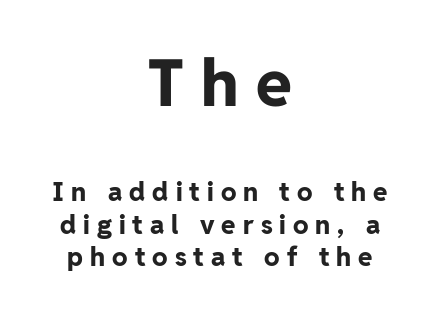
Q: Is the text bold? A: Yes.
Q: Is the text italic (slanted)? A: No, it is upright.
Q: Is the typeface a serif or a sans-serif typeface? A: Sans-serif.
Q: Is the text underlined? A: No.
Q: How is the paragraph aligned? A: Centered.
Q: Is the spacing between letters normal or unusually wide? A: Unusually wide.
Q: Is the spacing between lines tight, normal or loose? A: Normal.
Q: Which block of text is set in a larger size, the first (top) or the second (bottom)? A: The first (top) one.
Q: Width (condensed, normal, or wide)? A: Normal.
Q: Stroke contrast? A: Low.
Q: x-height? A: Medium.
Q: Monospaced? A: No.
